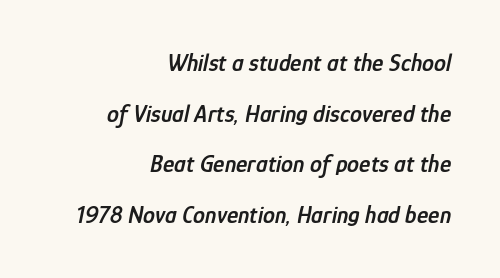
{"italic": "yes", "lean": "right", "slant_degrees": 12, "bold": "semi", "underline": "no", "align": "right", "line_spacing": "loose", "line_spacing_ratio": 2.11, "letter_spacing": "normal", "letter_spacing_em": 0.0, "glyph_px": 24}
